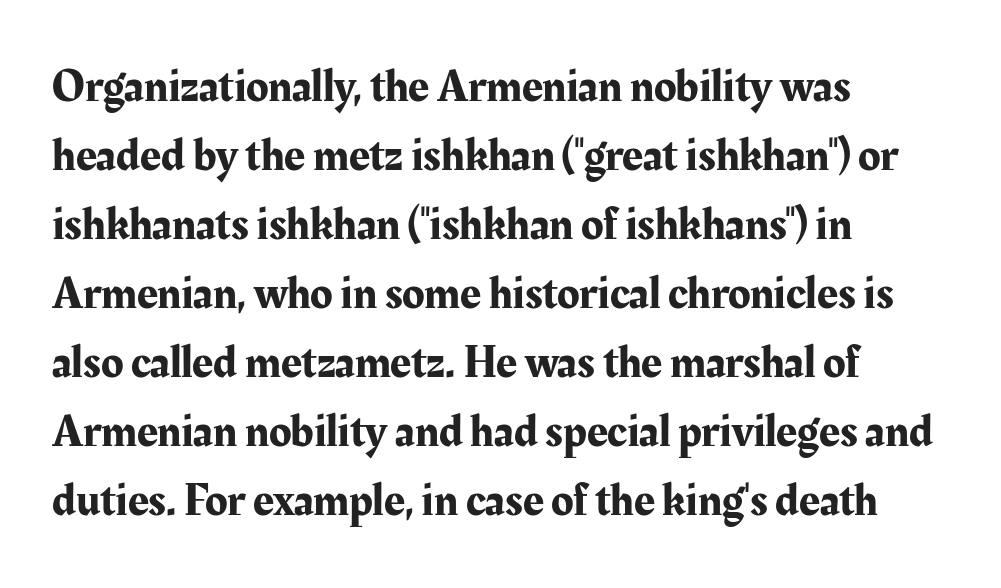
Q: Is the text italic (slanted)? A: No, it is upright.
Q: Is the typeface a serif or a sans-serif typeface? A: Serif.
Q: Is the text underlined? A: No.
Q: How is the paragraph aligned? A: Left-aligned.
Q: Is the spacing between letters normal or unusually wide? A: Normal.
Q: Is the spacing between lines tight, normal or loose? A: Normal.
Q: Width (condensed, normal, or wide)? A: Normal.
Q: Stroke contrast? A: Medium.
Q: x-height? A: Medium.
Q: Monospaced? A: No.
